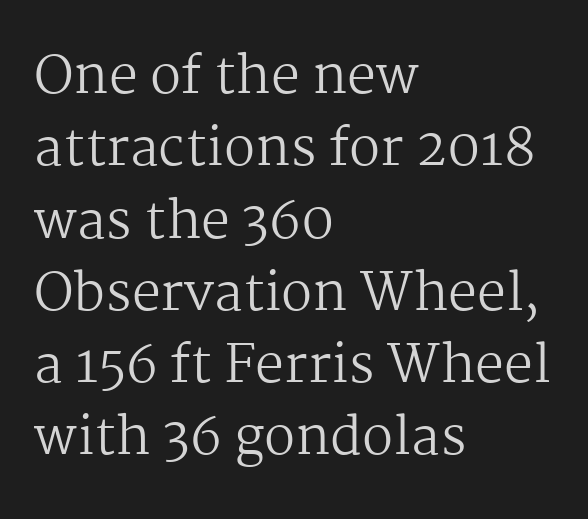
{"serif": "yes", "italic": "no", "bold": "no", "weight": "regular", "width": "normal", "stroke_contrast": "medium", "x_height": "medium", "monospaced": "no", "underline": "no", "align": "left", "line_spacing": "normal", "line_spacing_ratio": 1.39, "letter_spacing": "normal", "letter_spacing_em": 0.0, "glyph_px": 52}
